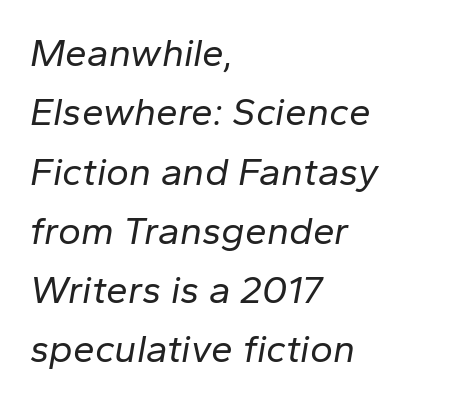
Notice how the passage keeps a crisp vertical edge on the left only. The glyphs look as if they've been sheared to an angle. The typesetting does not lean heavy: it is not bold. Letters rest on an invisible, unmarked baseline.
